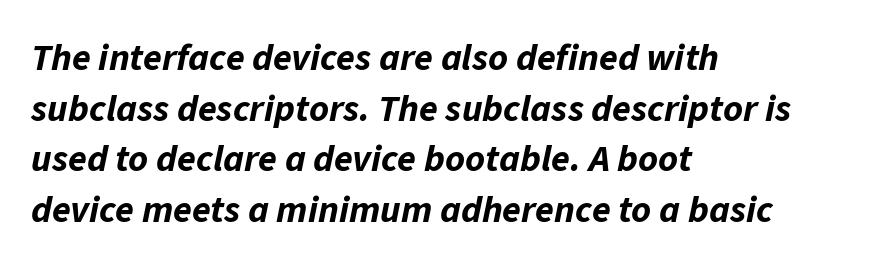
Chunky letters — that's bold for sure. It's the slanting kind of type. Think of a printed novel: that variable character pitch is what you see here. The designer left line spacing at the default.
